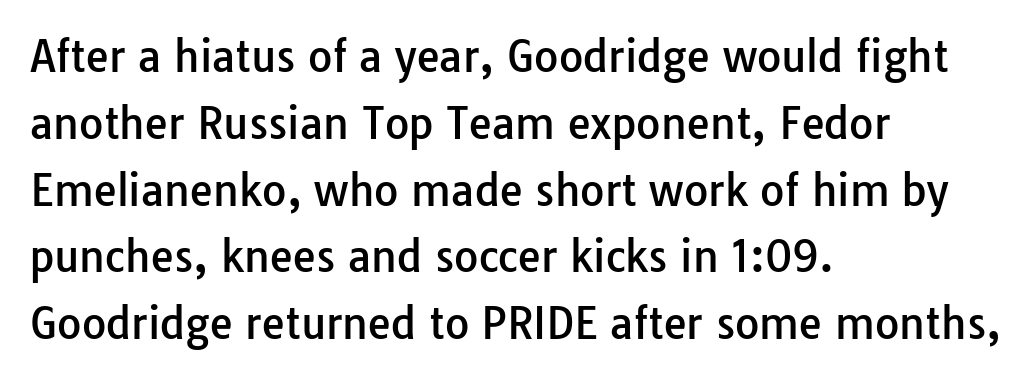
The image shows 42 px sans-serif type, upright; set left-aligned, normal line spacing (1.59x), normal letter spacing, not underlined; low stroke contrast and a medium x-height.
